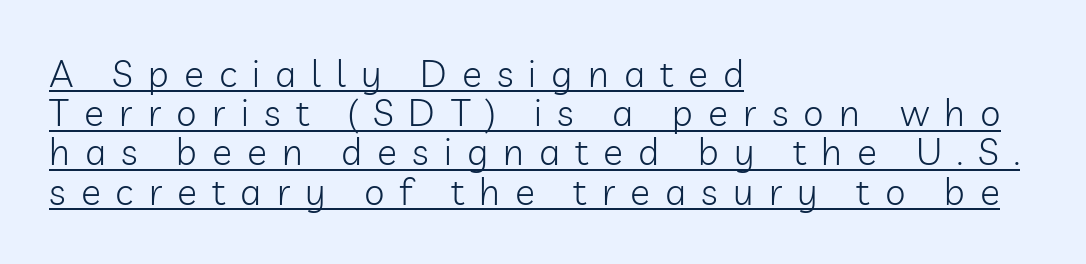
The image shows 37 px light sans-serif type, upright; set left-aligned, tight line spacing (1.06x), unusually wide letter spacing (+0.41 em), underlined; low stroke contrast and a medium x-height.
